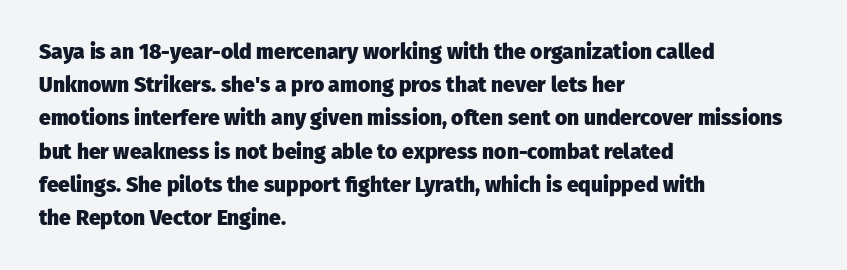
The font is running at its bold setting. Letters rest on an invisible, unmarked baseline. Students, note that the glyphs here touch the page at normal intervals. The rendering anchors every line to the left-hand side.
